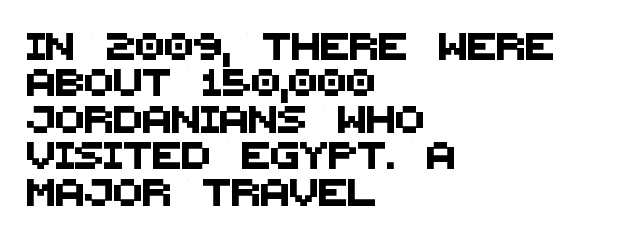
{"underline": "no", "align": "left", "line_spacing": "normal", "line_spacing_ratio": 1.35, "letter_spacing": "normal", "letter_spacing_em": 0.0, "glyph_px": 27}
